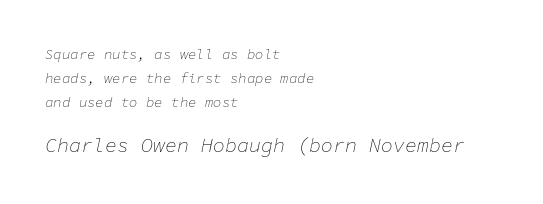
{"italic": "yes", "lean": "right", "slant_degrees": 11, "bold": "no", "underline": "no", "align": "left", "line_spacing": "normal", "line_spacing_ratio": 1.7, "letter_spacing": "normal", "letter_spacing_em": 0.0, "larger_block": "second", "size_ratio": 1.43, "glyph_px": 20}
